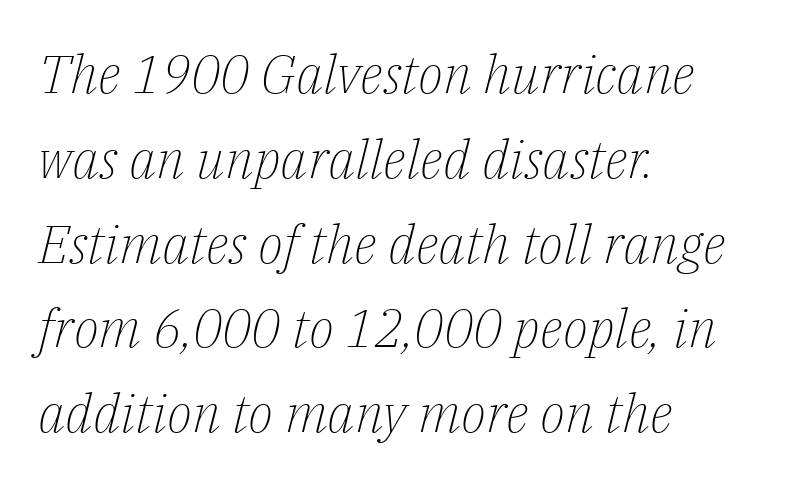
The image shows 53 px light serif type, italic (leaning right); set left-aligned, normal line spacing (1.6x), normal letter spacing, not underlined; low stroke contrast and a medium x-height.
